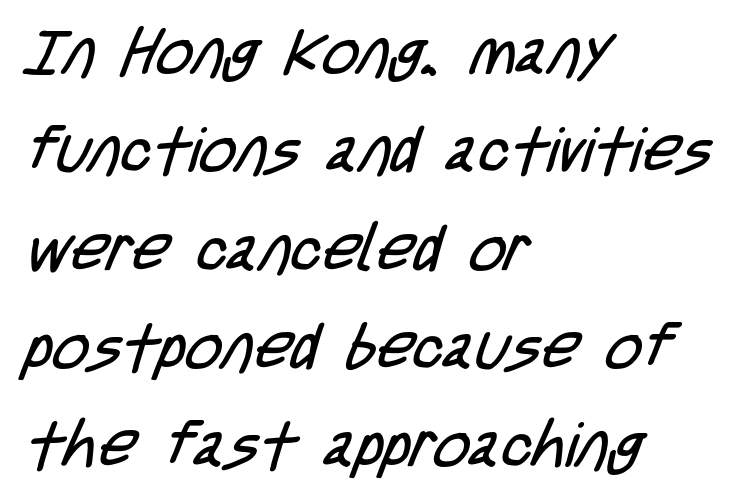
Q: Is the text bold? A: No.
Q: Is the typeface a serif or a sans-serif typeface? A: Sans-serif.
Q: Is the text underlined? A: No.
Q: How is the paragraph aligned? A: Left-aligned.
Q: Is the spacing between letters normal or unusually wide? A: Normal.
Q: Is the spacing between lines tight, normal or loose? A: Normal.
Q: Width (condensed, normal, or wide)? A: Condensed.
Q: Stroke contrast? A: Low.
Q: x-height? A: Large.
Q: Monospaced? A: No.
